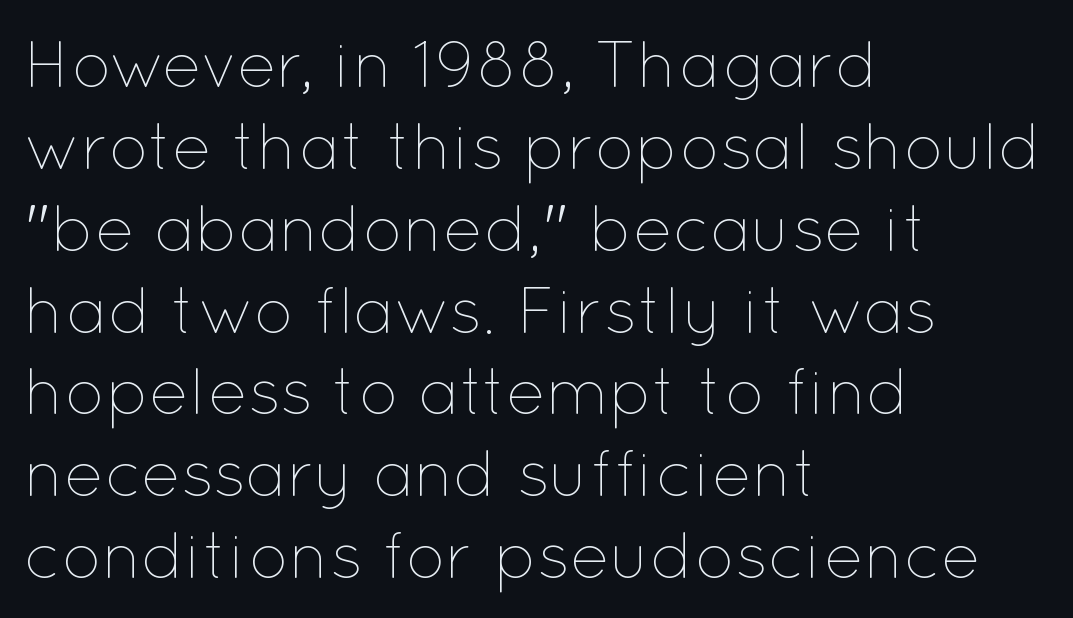
Stem width sits at or under what a default text font uses. A student would call this left alignment; a typographer would say flush left, rag right. You could call the tracking neutral — neither tight nor loose. It's the straight-up-and-down kind of type. The letters advance in unequal steps, a hallmark of proportional type. Quick note: underline off.
